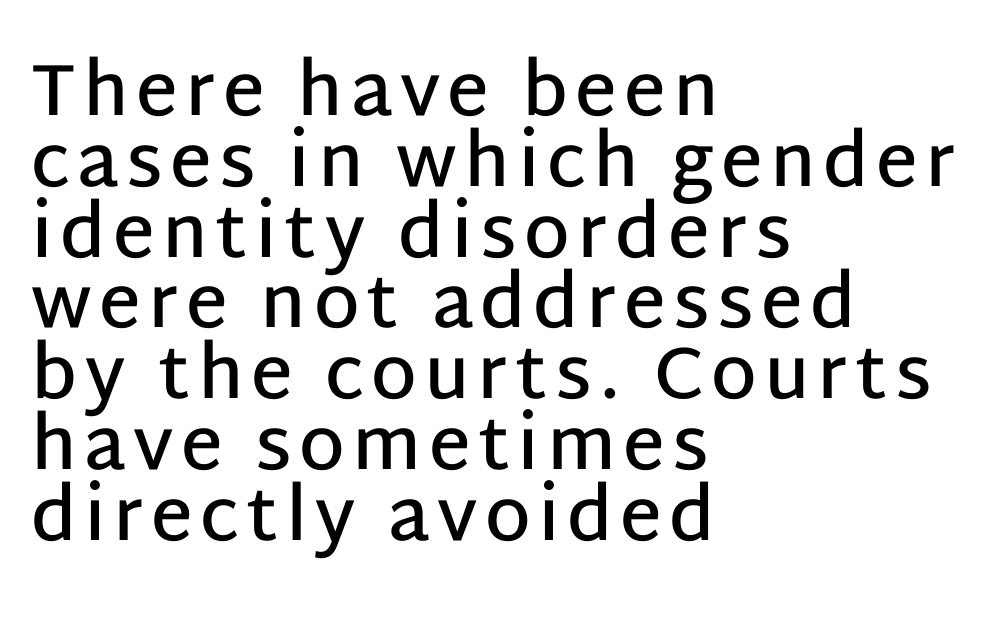
The image shows 73 px semibold sans-serif type, upright; set left-aligned, tight line spacing (0.97x), not underlined; low stroke contrast and a large x-height.
